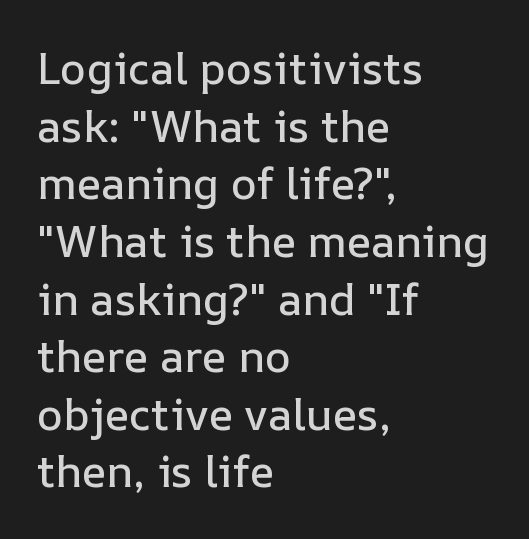
Q: Is the text italic (slanted)? A: No, it is upright.
Q: Is the text underlined? A: No.
Q: How is the paragraph aligned? A: Left-aligned.
Q: Is the spacing between letters normal or unusually wide? A: Normal.
Q: Is the spacing between lines tight, normal or loose? A: Normal.
Q: Width (condensed, normal, or wide)? A: Normal.
Q: Stroke contrast? A: Low.
Q: x-height? A: Medium.
Q: Monospaced? A: No.
